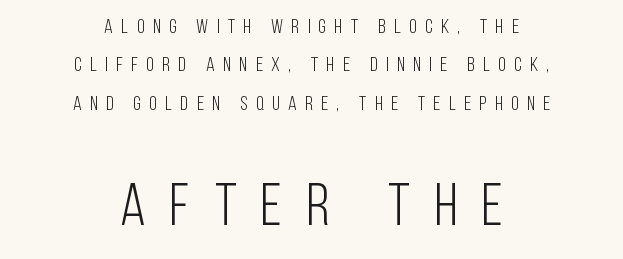
{"serif": "no", "italic": "no", "bold": "no", "weight": "light", "width": "condensed", "stroke_contrast": "low", "x_height": "large", "monospaced": "no", "underline": "no", "align": "center", "line_spacing": "loose", "line_spacing_ratio": 1.92, "letter_spacing": "wide", "letter_spacing_em": 0.42, "larger_block": "second", "size_ratio": 2.95, "glyph_px": 59}
